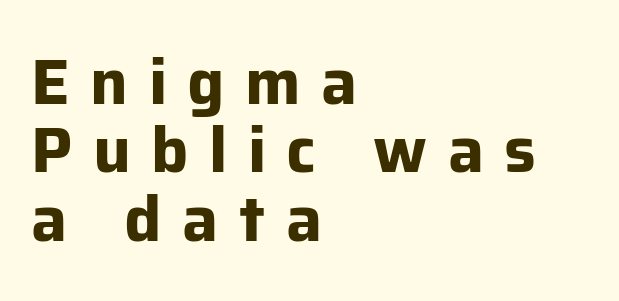
The image shows 64 px bold sans-serif type, upright; set left-aligned, tight line spacing (1.07x), unusually wide letter spacing (+0.32 em), not underlined; low stroke contrast and a medium x-height.
